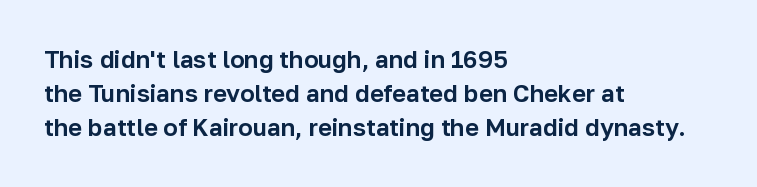
The image shows 24 px text type, upright; set left-aligned, normal line spacing (1.42x), normal letter spacing, not underlined.
